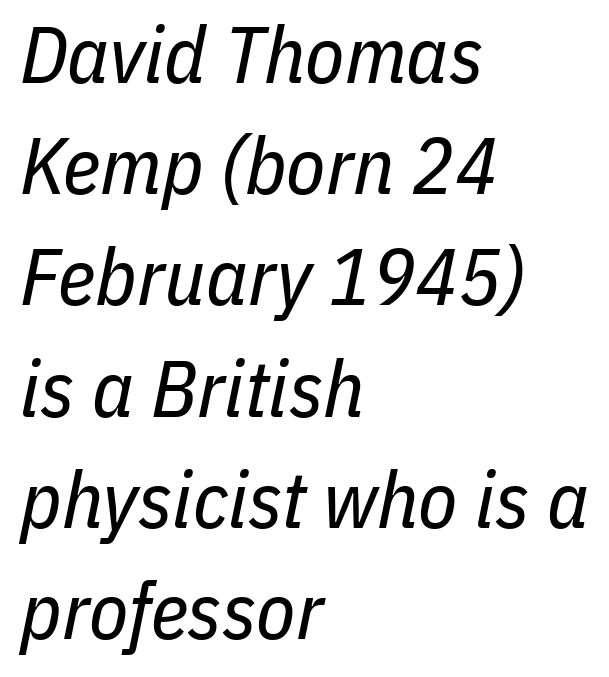
{"italic": "yes", "lean": "right", "slant_degrees": 11, "bold": "no", "weight": "regular", "width": "condensed", "stroke_contrast": "low", "x_height": "medium", "monospaced": "no", "underline": "no", "align": "left", "line_spacing": "normal", "line_spacing_ratio": 1.39, "letter_spacing": "normal", "letter_spacing_em": 0.0, "glyph_px": 80}
